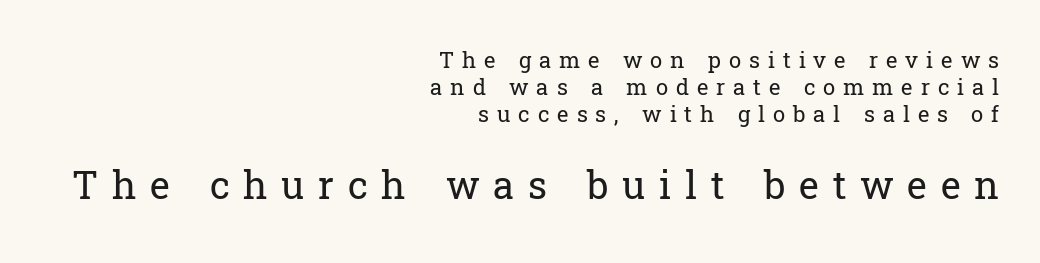
{"serif": "yes", "italic": "no", "bold": "no", "weight": "regular", "width": "normal", "stroke_contrast": "low", "x_height": "medium", "monospaced": "no", "underline": "no", "align": "right", "line_spacing_ratio": 1.22, "letter_spacing": "wide", "letter_spacing_em": 0.36, "larger_block": "second", "size_ratio": 1.73, "glyph_px": 38}
